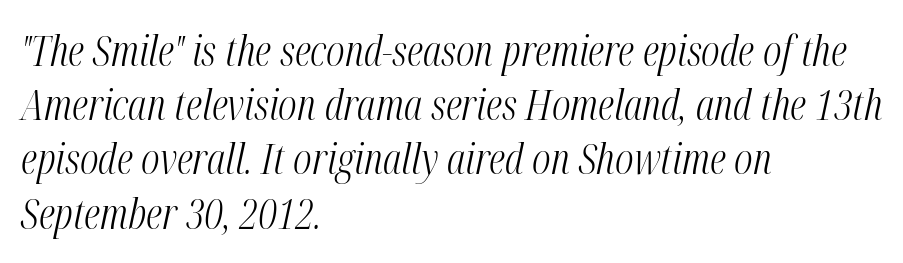
{"italic": "yes", "lean": "right", "slant_degrees": 12, "bold": "no", "weight": "light", "width": "condensed", "stroke_contrast": "medium", "x_height": "medium", "monospaced": "no", "underline": "no", "align": "left", "line_spacing": "normal", "line_spacing_ratio": 1.29, "letter_spacing": "normal", "letter_spacing_em": 0.0, "glyph_px": 42}
